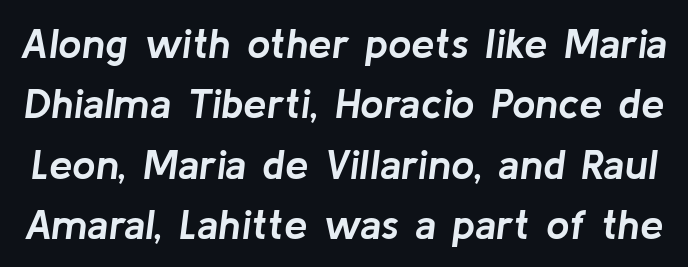
The image shows 42 px semibold type, italic (leaning right); set normal line spacing (1.44x), normal letter spacing, not underlined; low stroke contrast and a medium x-height.
